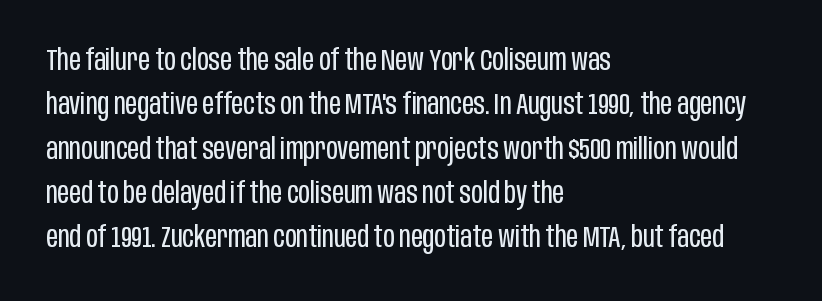
The image shows 29 px regular-weight, condensed sans-serif type, upright; set left-aligned, normal line spacing (1.53x), normal letter spacing, not underlined; low stroke contrast and a large x-height.
